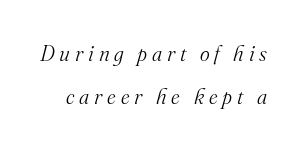
The image shows 21 px text type, italic (leaning right); set loose line spacing (2.03x), unusually wide letter spacing (+0.23 em), not underlined.
